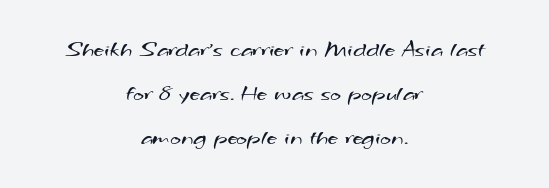
The image shows 23 px text type; set centered, loose line spacing (1.92x), normal letter spacing, not underlined.
